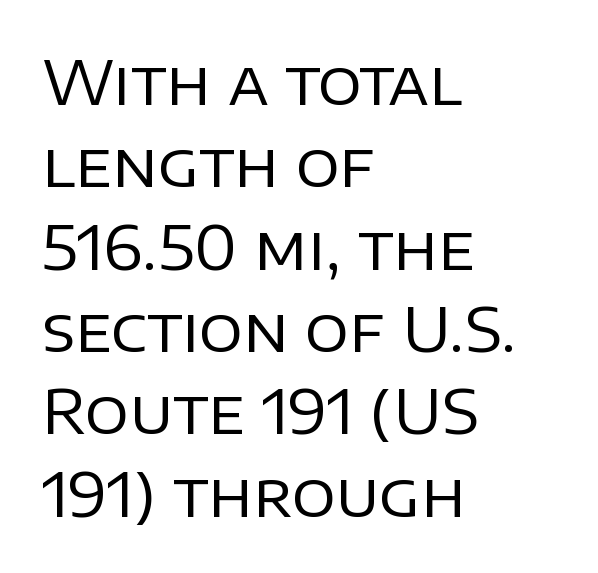
Lines of text with bare space underneath. The lines are quadded left. The font is comparable to plain body text, perhaps lighter. Each letter's strokes conclude bluntly, with no projecting serifs. Is there much room between lines? A standard amount, neither cramped nor airy.
